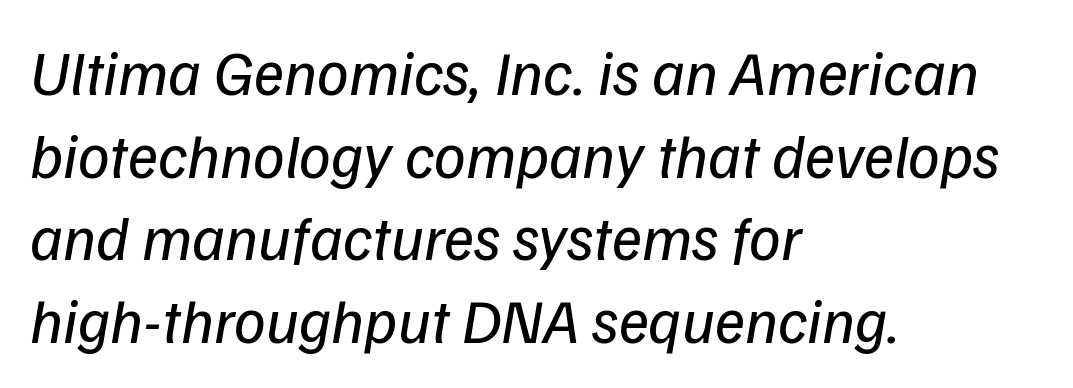
The image shows 63 px regular-weight sans-serif type; set left-aligned, normal line spacing (1.31x), normal letter spacing, not underlined; low stroke contrast and a medium x-height.
